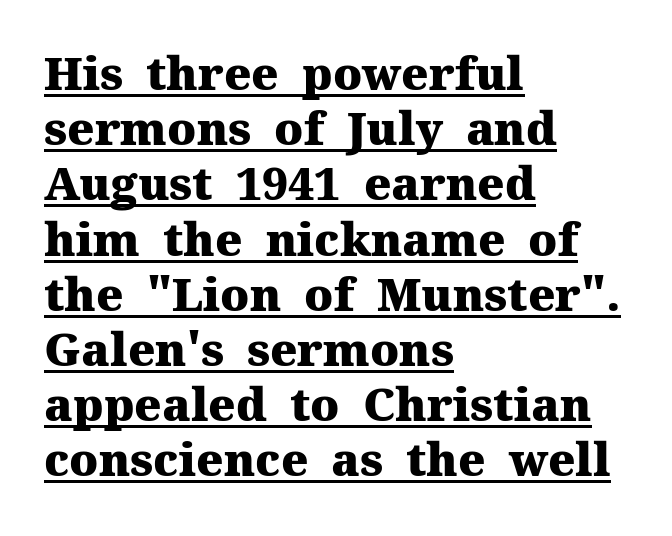
Q: Is the text bold? A: Yes.
Q: Is the text italic (slanted)? A: No, it is upright.
Q: Is the typeface a serif or a sans-serif typeface? A: Serif.
Q: Is the text underlined? A: Yes.
Q: How is the paragraph aligned? A: Left-aligned.
Q: Is the spacing between letters normal or unusually wide? A: Normal.
Q: Width (condensed, normal, or wide)? A: Normal.
Q: Stroke contrast? A: Medium.
Q: x-height? A: Medium.
Q: Monospaced? A: No.
